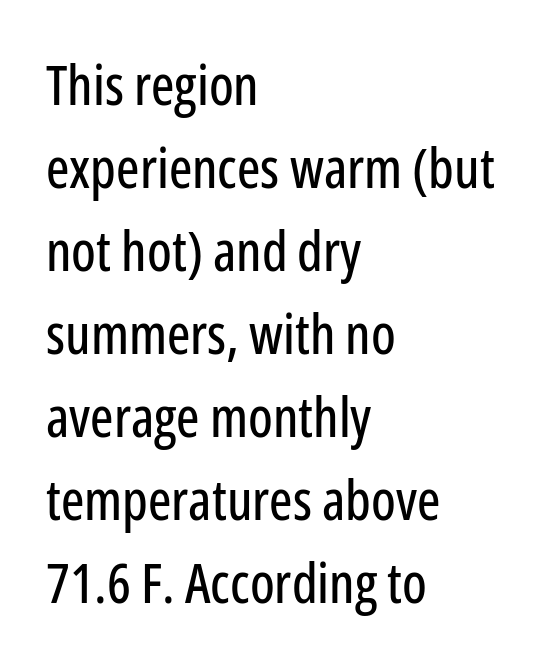
The image shows 55 px condensed sans-serif type, upright; set left-aligned, normal line spacing (1.51x), normal letter spacing, not underlined; low stroke contrast and a medium x-height.
